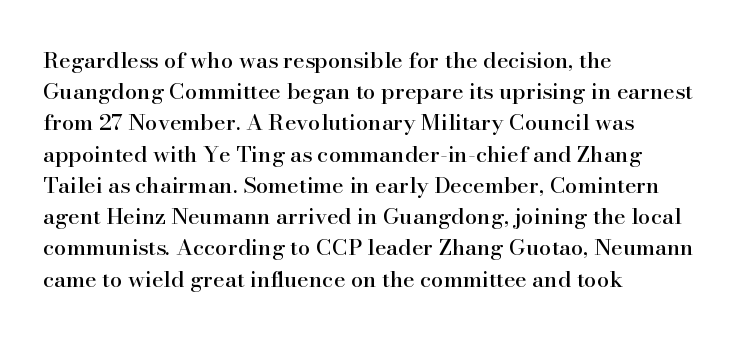
{"italic": "no", "underline": "no", "align": "left", "line_spacing": "normal", "line_spacing_ratio": 1.42, "letter_spacing": "normal", "letter_spacing_em": 0.0, "glyph_px": 22}
